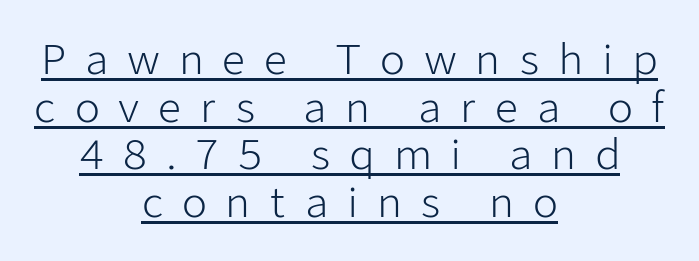
The image shows 41 px light sans-serif type, upright; set centered, line spacing 1.16x, unusually wide letter spacing (+0.45 em), underlined; low stroke contrast and a medium x-height.
